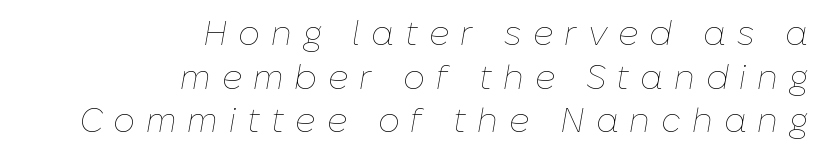
The image shows 34 px thin type, italic (leaning right); set right-aligned, normal line spacing (1.28x), unusually wide letter spacing (+0.32 em), not underlined; low stroke contrast and a medium x-height.
